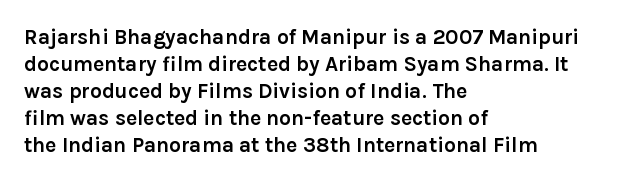
{"italic": "no", "bold": "yes", "underline": "no", "align": "left", "line_spacing": "normal", "line_spacing_ratio": 1.29, "letter_spacing": "normal", "letter_spacing_em": 0.0, "glyph_px": 21}
